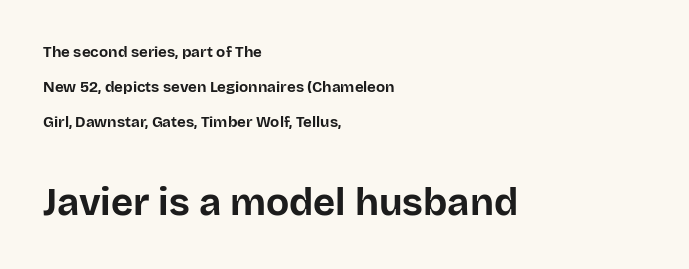
Note the varied advance widths — an 'i' is clearly narrower than an 'm'. This sample is left-justified, so line endings fall wherever the words run out. Unlike italic type, these characters show no tilt at all. Nope, no serifs anywhere on these letters. Every letter is thick-stroked: bold, no question.
